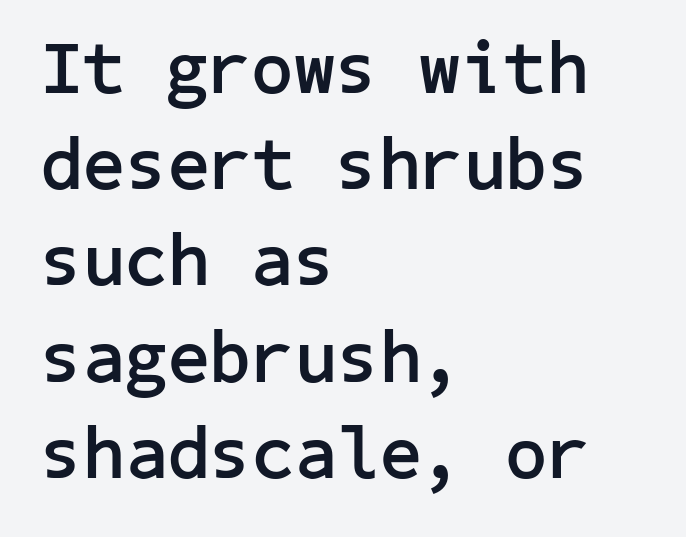
The face used here has the dense, thick strokes of a bold. Where is the straight margin? On the left. Classification — sans serif. Line spacing here is normal.
